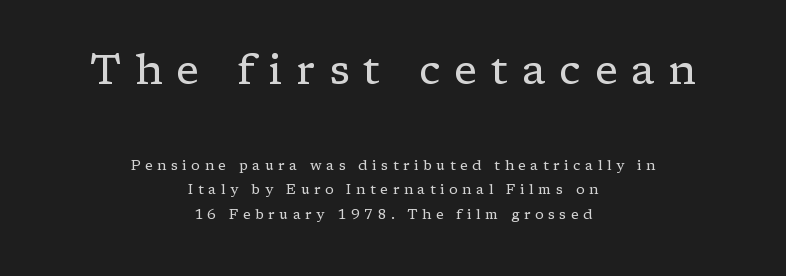
Observe the wide spacing: letters keep a clear distance from each other. Summary of weight: not heavy and not bold. The initial chunk of copy outweighs the following chunk in type size. Typeset on center — no edge is straight.
